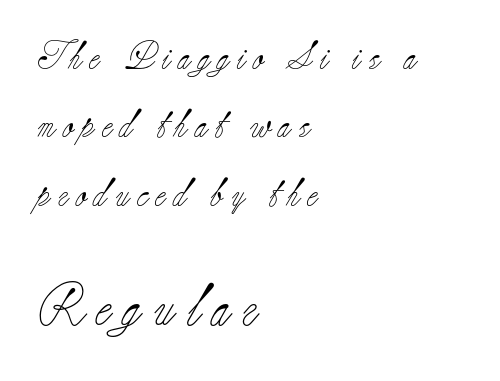
The type is letterspaced generously, with wide tracking. Here the designer chose a conventional face with non-uniform glyph widths. This is serif lettering, the kind often seen in printed books. Top chunk: small. Bottom chunk: large.
